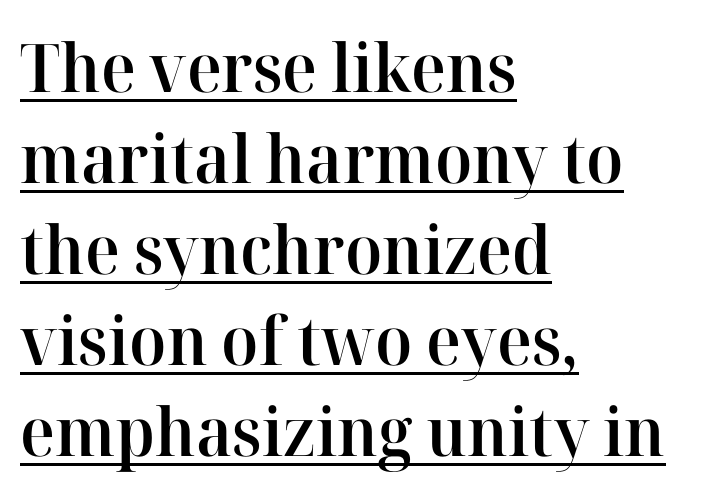
The passage shown is typed in a proportional face where columns would drift. Each glyph is drawn with semibold strokes, heavier than normal yet not fully bold. Reading down the column, the eye jumps a familiar distance to each next line. The specimen reads as upright at a glance.
